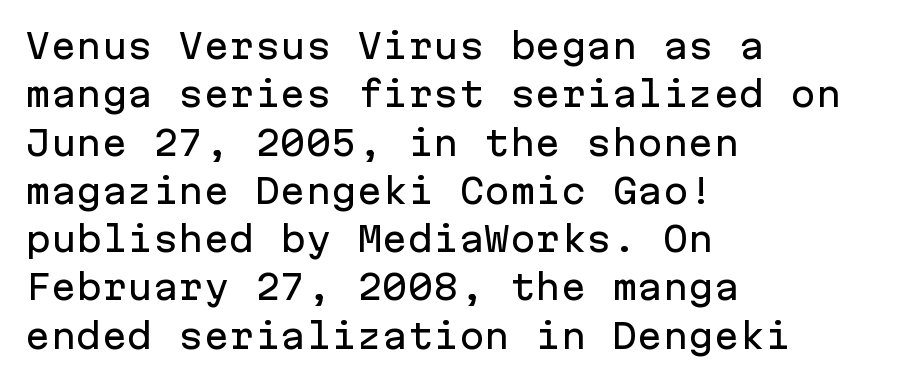
The image shows 34 px sans-serif type, upright, monospaced; set left-aligned, normal line spacing (1.42x), normal letter spacing, not underlined; low stroke contrast and a medium x-height.
